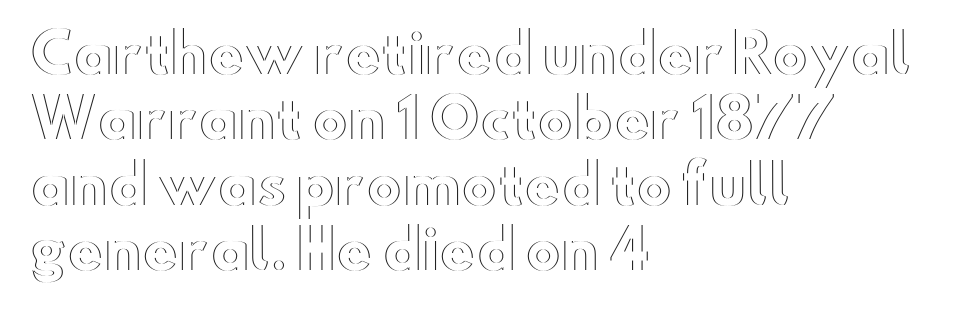
Q: Is the text italic (slanted)? A: No, it is upright.
Q: Is the text underlined? A: No.
Q: How is the paragraph aligned? A: Left-aligned.
Q: Is the spacing between letters normal or unusually wide? A: Normal.
Q: Width (condensed, normal, or wide)? A: Wide.
Q: x-height? A: Small.
Q: Monospaced? A: No.
